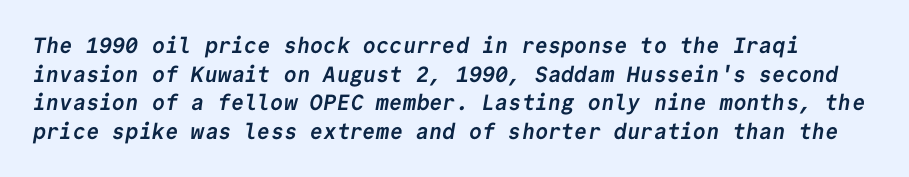
{"bold": "yes", "underline": "no", "line_spacing": "normal", "line_spacing_ratio": 1.3, "letter_spacing": "normal", "letter_spacing_em": 0.0, "glyph_px": 22}
